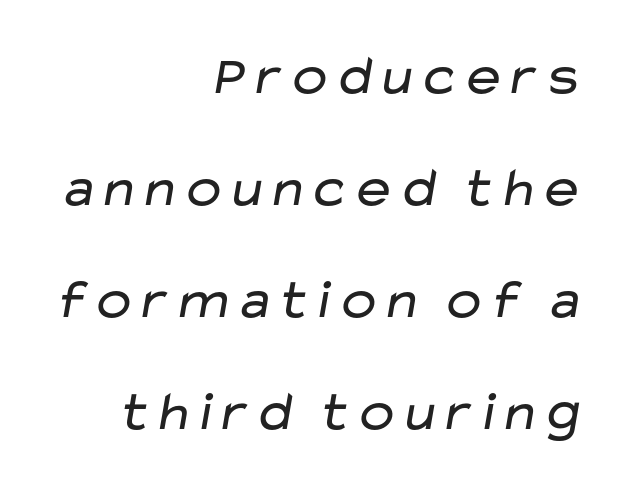
Q: Is the text bold? A: No.
Q: Is the typeface a serif or a sans-serif typeface? A: Sans-serif.
Q: Is the text underlined? A: No.
Q: How is the paragraph aligned? A: Right-aligned.
Q: Is the spacing between letters normal or unusually wide? A: Normal.
Q: Is the spacing between lines tight, normal or loose? A: Loose.
Q: Width (condensed, normal, or wide)? A: Wide.
Q: Stroke contrast? A: Low.
Q: x-height? A: Medium.
Q: Monospaced? A: No.
